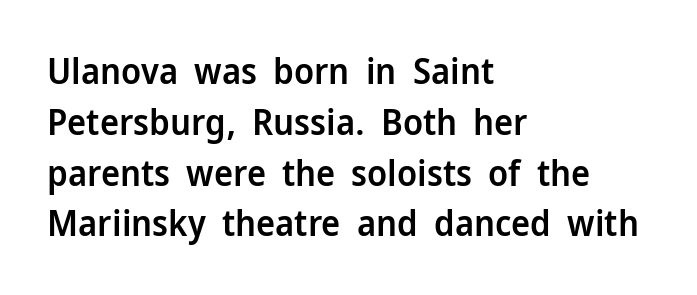
Q: Is the text bold? A: Semi-bold.
Q: Is the text italic (slanted)? A: No, it is upright.
Q: Is the typeface a serif or a sans-serif typeface? A: Sans-serif.
Q: Is the text underlined? A: No.
Q: How is the paragraph aligned? A: Left-aligned.
Q: Is the spacing between letters normal or unusually wide? A: Normal.
Q: Is the spacing between lines tight, normal or loose? A: Normal.
Q: Width (condensed, normal, or wide)? A: Normal.
Q: Stroke contrast? A: Low.
Q: x-height? A: Medium.
Q: Monospaced? A: No.
